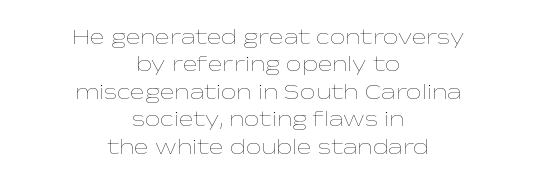
Q: Is the text bold? A: No.
Q: Is the text italic (slanted)? A: No, it is upright.
Q: Is the text underlined? A: No.
Q: How is the paragraph aligned? A: Centered.
Q: Is the spacing between letters normal or unusually wide? A: Normal.
Q: Is the spacing between lines tight, normal or loose? A: Normal.
